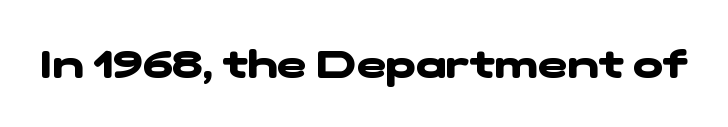
Q: Is the text bold? A: Yes.
Q: Is the typeface a serif or a sans-serif typeface? A: Sans-serif.
Q: Is the text underlined? A: No.
Q: Is the spacing between letters normal or unusually wide? A: Normal.
Q: Width (condensed, normal, or wide)? A: Wide.
Q: Stroke contrast? A: Low.
Q: x-height? A: Medium.
Q: Monospaced? A: No.
